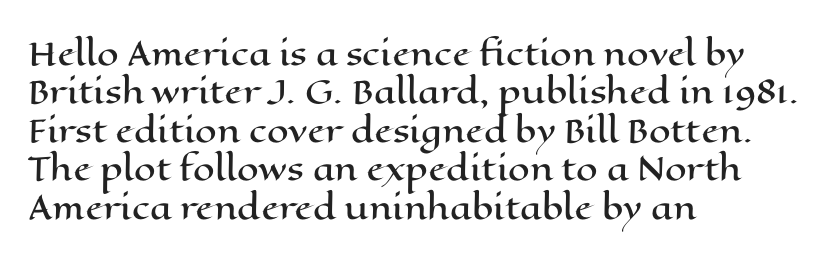
Words float on clear page, feet unadorned. Is the letter spacing exaggerated? No — it looks like the ordinary default. Proportional: the letters do not fall into vertical columns. The text block is weighted toward the left margin, trailing off unevenly rightward.
